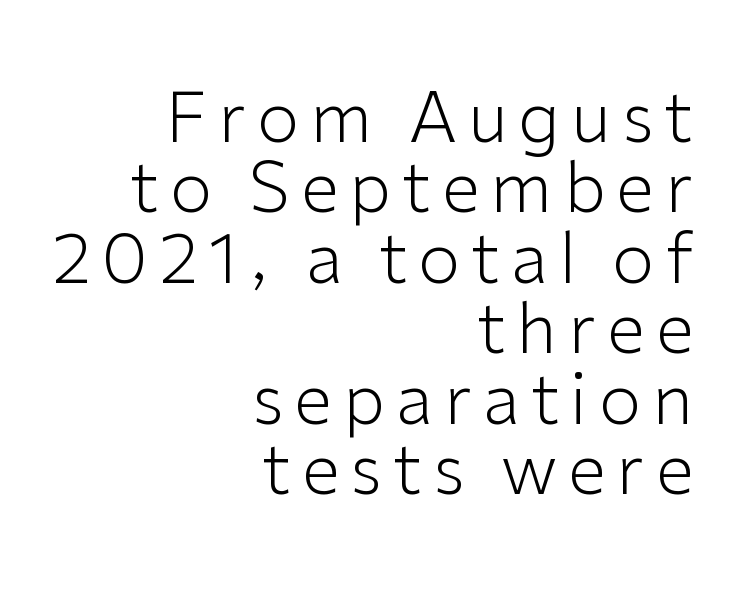
The image shows 69 px light sans-serif type, upright; set right-aligned, tight line spacing (1.02x), not underlined; low stroke contrast and a medium x-height.
